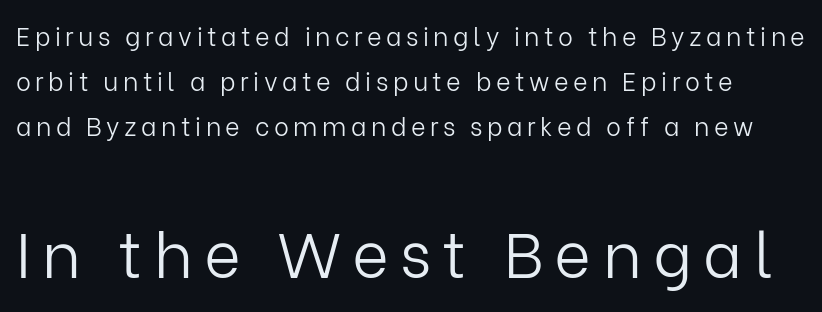
The image shows 63 px light sans-serif type, upright; set line spacing 1.81x, not underlined; the second (bottom) block is 2.52x larger; low stroke contrast and a medium x-height.
